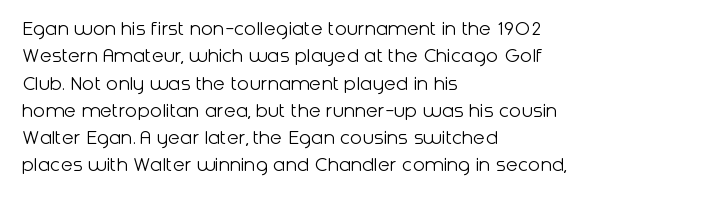
Q: Is the text bold? A: No.
Q: Is the text italic (slanted)? A: No, it is upright.
Q: Is the text underlined? A: No.
Q: How is the paragraph aligned? A: Left-aligned.
Q: Is the spacing between letters normal or unusually wide? A: Normal.
